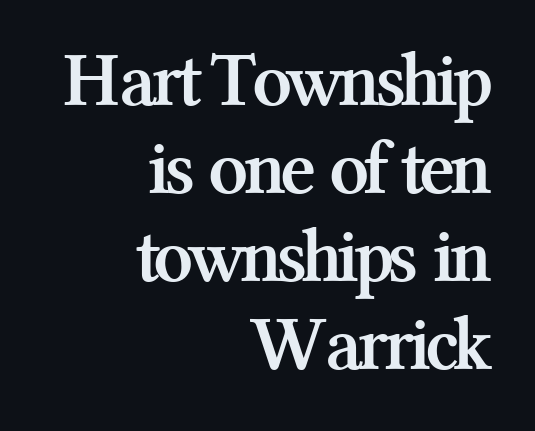
Q: Is the text bold? A: Yes.
Q: Is the text italic (slanted)? A: No, it is upright.
Q: Is the typeface a serif or a sans-serif typeface? A: Serif.
Q: Is the text underlined? A: No.
Q: How is the paragraph aligned? A: Right-aligned.
Q: Is the spacing between letters normal or unusually wide? A: Normal.
Q: Is the spacing between lines tight, normal or loose? A: Tight.
Q: Width (condensed, normal, or wide)? A: Normal.
Q: Stroke contrast? A: Medium.
Q: x-height? A: Medium.
Q: Monospaced? A: No.
